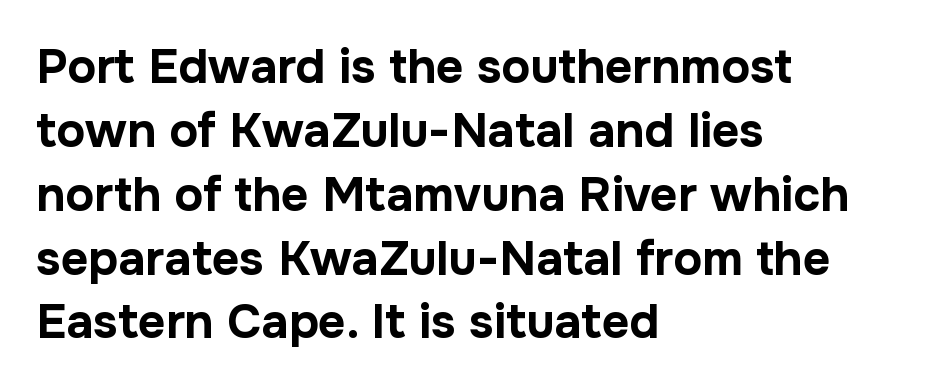
Q: Is the text bold? A: Yes.
Q: Is the text italic (slanted)? A: No, it is upright.
Q: Is the typeface a serif or a sans-serif typeface? A: Sans-serif.
Q: Is the text underlined? A: No.
Q: How is the paragraph aligned? A: Left-aligned.
Q: Is the spacing between letters normal or unusually wide? A: Normal.
Q: Is the spacing between lines tight, normal or loose? A: Normal.
Q: Width (condensed, normal, or wide)? A: Normal.
Q: Stroke contrast? A: Low.
Q: x-height? A: Medium.
Q: Monospaced? A: No.
